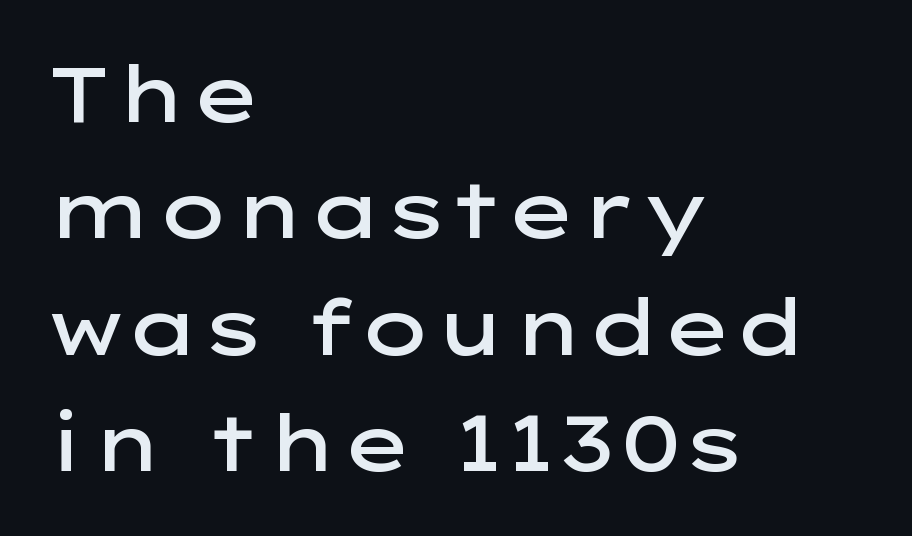
The image shows 77 px semibold, wide sans-serif type, upright; set left-aligned, normal line spacing (1.51x), normal letter spacing, not underlined; low stroke contrast and a medium x-height.
